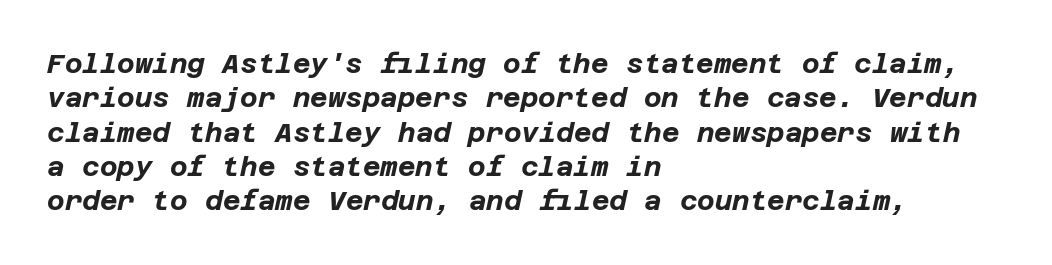
Q: Is the text bold? A: Yes.
Q: Is the text italic (slanted)? A: Yes, it leans right by about 12 degrees.
Q: Is the text underlined? A: No.
Q: How is the paragraph aligned? A: Left-aligned.
Q: Is the spacing between letters normal or unusually wide? A: Normal.
Q: Is the spacing between lines tight, normal or loose? A: Normal.
